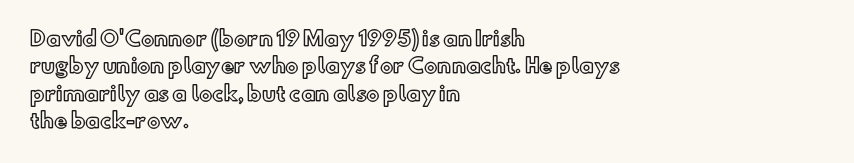
The image shows 20 px text type, upright; set left-aligned, normal line spacing (1.37x), normal letter spacing, not underlined.
